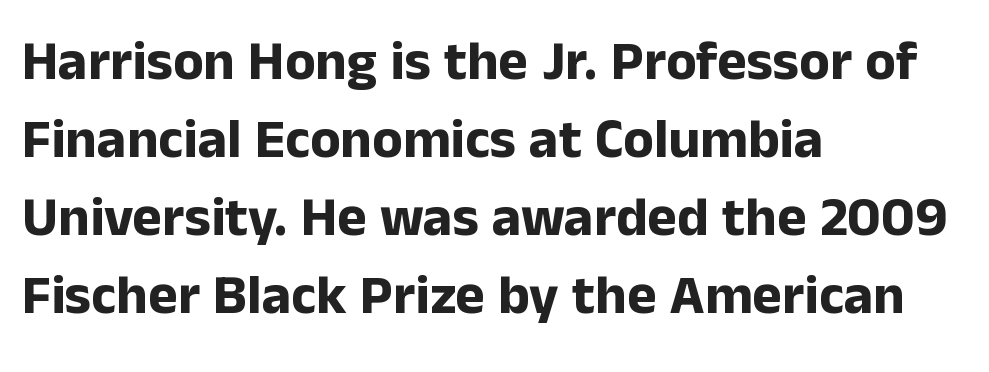
{"serif": "no", "italic": "no", "bold": "yes", "weight": "bold", "width": "normal", "stroke_contrast": "low", "x_height": "medium", "monospaced": "no", "underline": "no", "align": "left", "line_spacing": "normal", "line_spacing_ratio": 1.39, "letter_spacing": "normal", "letter_spacing_em": 0.0, "glyph_px": 56}
